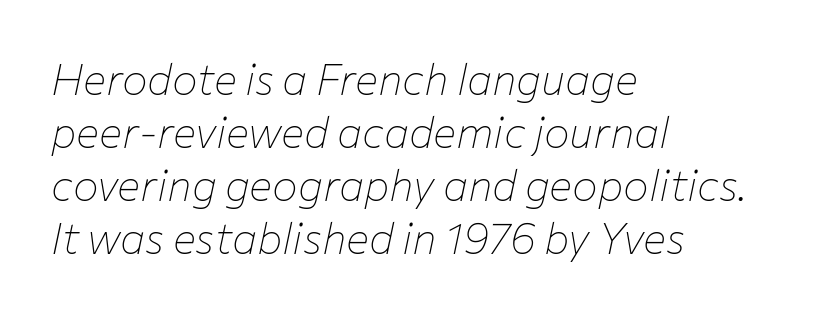
Q: Is the text bold? A: No.
Q: Is the text italic (slanted)? A: Yes, it leans right by about 12 degrees.
Q: Is the text underlined? A: No.
Q: How is the paragraph aligned? A: Left-aligned.
Q: Is the spacing between letters normal or unusually wide? A: Normal.
Q: Width (condensed, normal, or wide)? A: Normal.
Q: Stroke contrast? A: Low.
Q: x-height? A: Medium.
Q: Monospaced? A: No.
